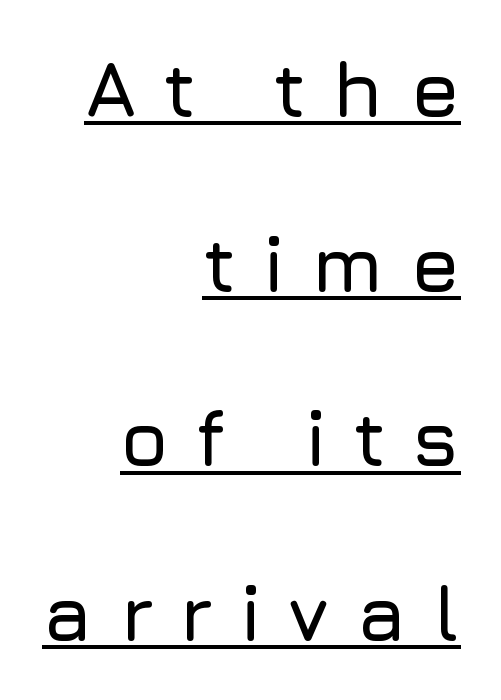
{"serif": "no", "italic": "no", "width": "normal", "stroke_contrast": "low", "x_height": "medium", "monospaced": "no", "underline": "yes", "align": "right", "line_spacing": "loose", "line_spacing_ratio": 2.24, "letter_spacing": "wide", "letter_spacing_em": 0.34, "glyph_px": 78}
